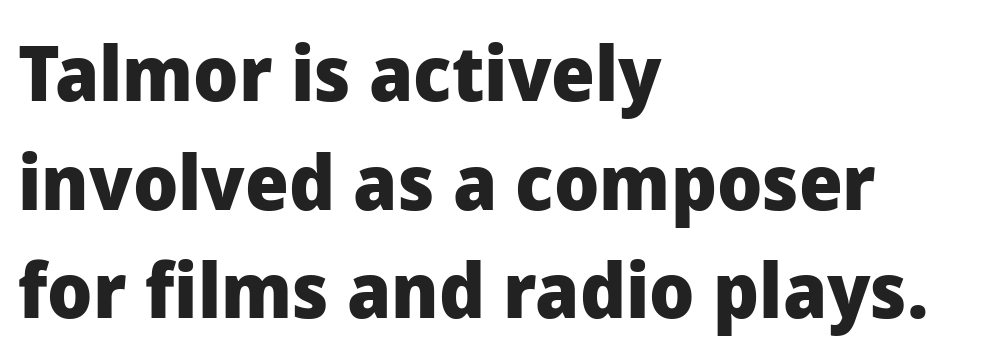
You can tell it's not italic because the verticals are truly vertical. Nothing sits at the stroke ends, so this counts as sans-serif. Spacing verdict: proportional, widths tailored to each character. The rendering anchors every line to the left-hand side. These words are printed bold, with thick strokes throughout. How are the letters spaced? Ordinarily, with no added tracking.
